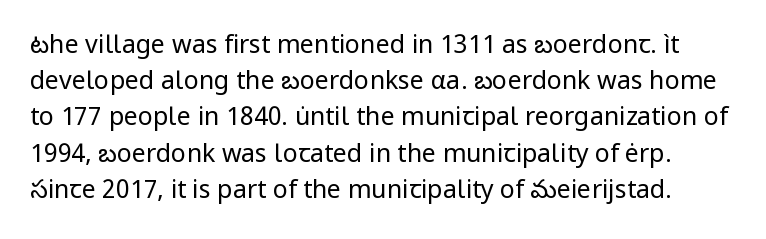
Q: Is the text bold? A: No.
Q: Is the text italic (slanted)? A: No, it is upright.
Q: Is the text underlined? A: No.
Q: Is the spacing between letters normal or unusually wide? A: Normal.
Q: Is the spacing between lines tight, normal or loose? A: Normal.
